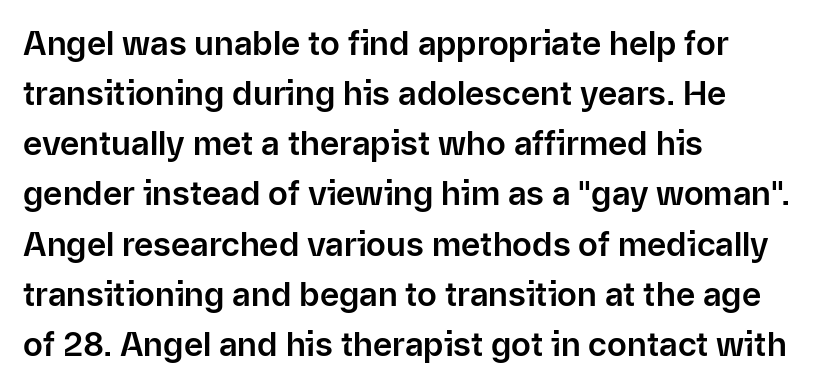
{"serif": "no", "italic": "no", "width": "normal", "stroke_contrast": "low", "x_height": "medium", "monospaced": "no", "underline": "no", "align": "left", "line_spacing": "normal", "line_spacing_ratio": 1.52, "letter_spacing": "normal", "letter_spacing_em": 0.0, "glyph_px": 33}
